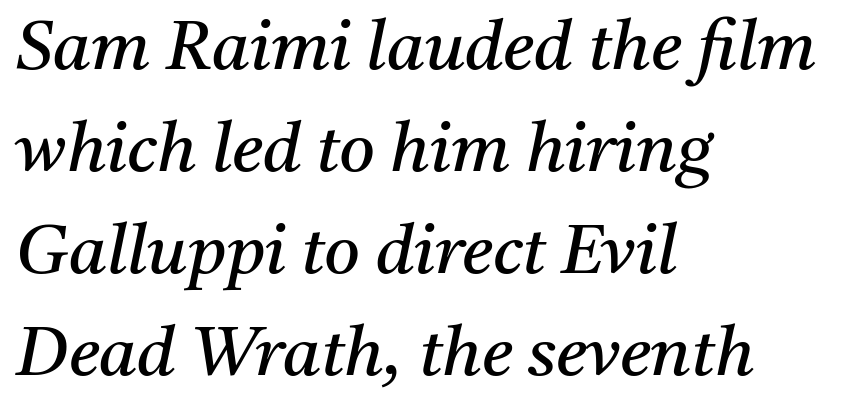
Q: Is the text bold? A: No.
Q: Is the text italic (slanted)? A: Yes, it leans right by about 11 degrees.
Q: Is the typeface a serif or a sans-serif typeface? A: Serif.
Q: Is the text underlined? A: No.
Q: How is the paragraph aligned? A: Left-aligned.
Q: Is the spacing between letters normal or unusually wide? A: Normal.
Q: Is the spacing between lines tight, normal or loose? A: Normal.
Q: Width (condensed, normal, or wide)? A: Normal.
Q: Stroke contrast? A: Medium.
Q: x-height? A: Medium.
Q: Monospaced? A: No.
